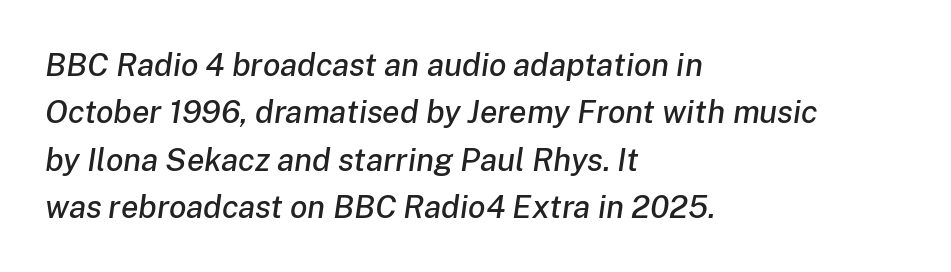
The image shows 32 px text type, italic (leaning right); set left-aligned, normal line spacing (1.48x), normal letter spacing, not underlined; low stroke contrast and a medium x-height.
